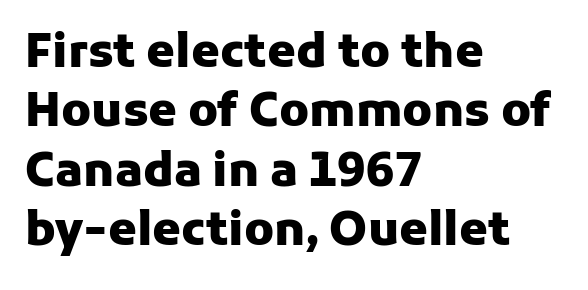
Q: Is the text bold? A: Yes.
Q: Is the text italic (slanted)? A: No, it is upright.
Q: Is the typeface a serif or a sans-serif typeface? A: Sans-serif.
Q: Is the text underlined? A: No.
Q: How is the paragraph aligned? A: Left-aligned.
Q: Is the spacing between letters normal or unusually wide? A: Normal.
Q: Is the spacing between lines tight, normal or loose? A: Normal.
Q: Width (condensed, normal, or wide)? A: Normal.
Q: Stroke contrast? A: Low.
Q: x-height? A: Medium.
Q: Monospaced? A: No.
